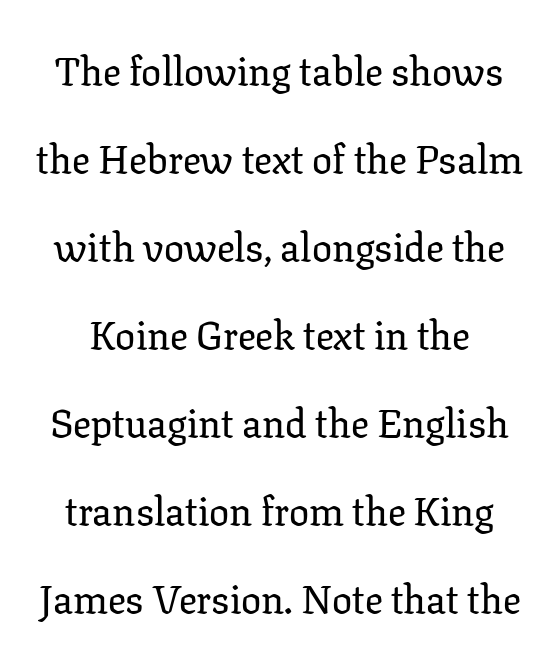
Beneath every word, the page is bare. How are the letters spaced? Ordinarily, with no added tracking. The font's upright variant was chosen for this text. Honestly, the rows look like they've been pulled way apart. This is serif lettering, the kind often seen in printed books.
